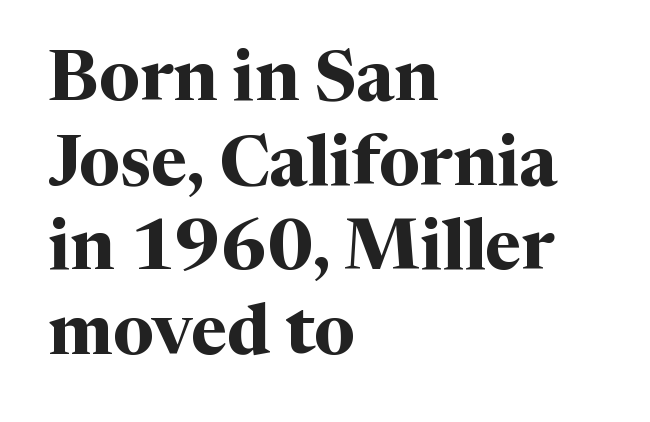
Q: Is the text bold? A: Yes.
Q: Is the text italic (slanted)? A: No, it is upright.
Q: Is the typeface a serif or a sans-serif typeface? A: Serif.
Q: Is the text underlined? A: No.
Q: How is the paragraph aligned? A: Left-aligned.
Q: Is the spacing between letters normal or unusually wide? A: Normal.
Q: Width (condensed, normal, or wide)? A: Normal.
Q: Stroke contrast? A: Medium.
Q: x-height? A: Medium.
Q: Monospaced? A: No.
